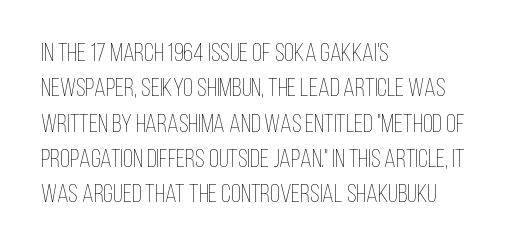
{"italic": "no", "bold": "no", "underline": "no", "align": "left", "line_spacing": "normal", "line_spacing_ratio": 1.36, "letter_spacing": "normal", "letter_spacing_em": 0.0, "glyph_px": 26}
